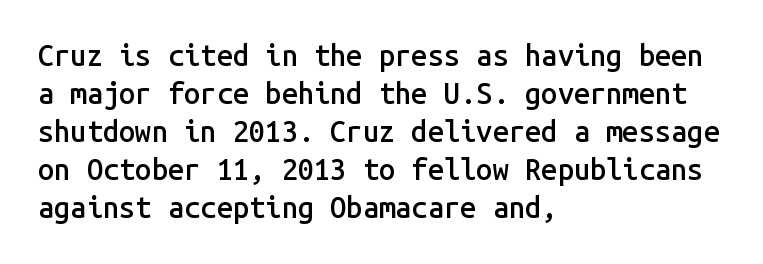
Q: Is the text bold? A: Semi-bold.
Q: Is the text italic (slanted)? A: No, it is upright.
Q: Is the typeface a serif or a sans-serif typeface? A: Sans-serif.
Q: Is the text underlined? A: No.
Q: How is the paragraph aligned? A: Left-aligned.
Q: Is the spacing between letters normal or unusually wide? A: Normal.
Q: Is the spacing between lines tight, normal or loose? A: Normal.
Q: Width (condensed, normal, or wide)? A: Normal.
Q: Stroke contrast? A: Low.
Q: x-height? A: Medium.
Q: Monospaced? A: Yes.
